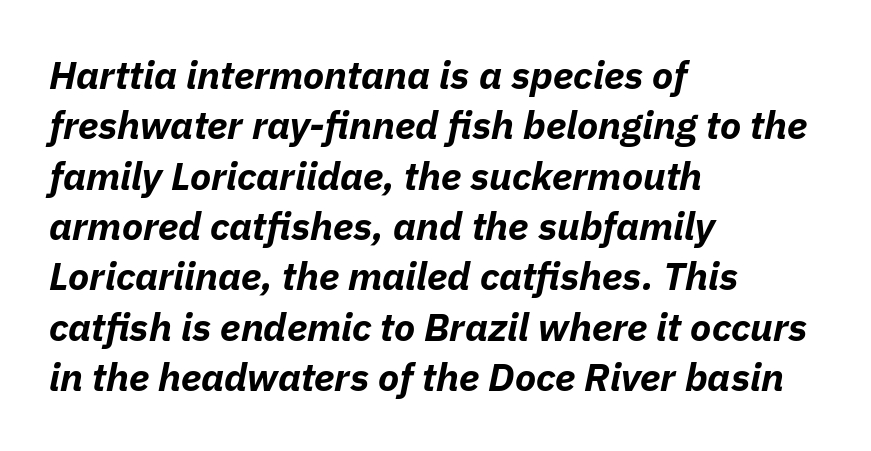
The image shows 39 px bold type, italic (leaning right); set left-aligned, normal line spacing (1.29x), normal letter spacing, not underlined; low stroke contrast and a medium x-height.
